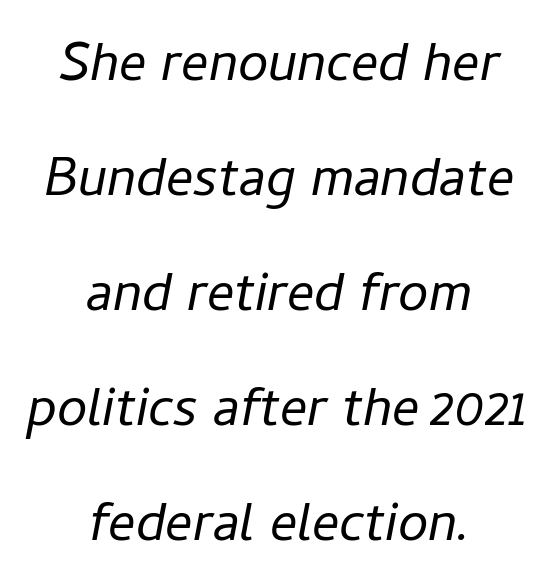
Q: Is the text bold? A: No.
Q: Is the text italic (slanted)? A: Yes, it leans right by about 11 degrees.
Q: Is the text underlined? A: No.
Q: How is the paragraph aligned? A: Centered.
Q: Is the spacing between letters normal or unusually wide? A: Normal.
Q: Is the spacing between lines tight, normal or loose? A: Normal.
Q: Width (condensed, normal, or wide)? A: Normal.
Q: Stroke contrast? A: Low.
Q: x-height? A: Medium.
Q: Monospaced? A: No.
